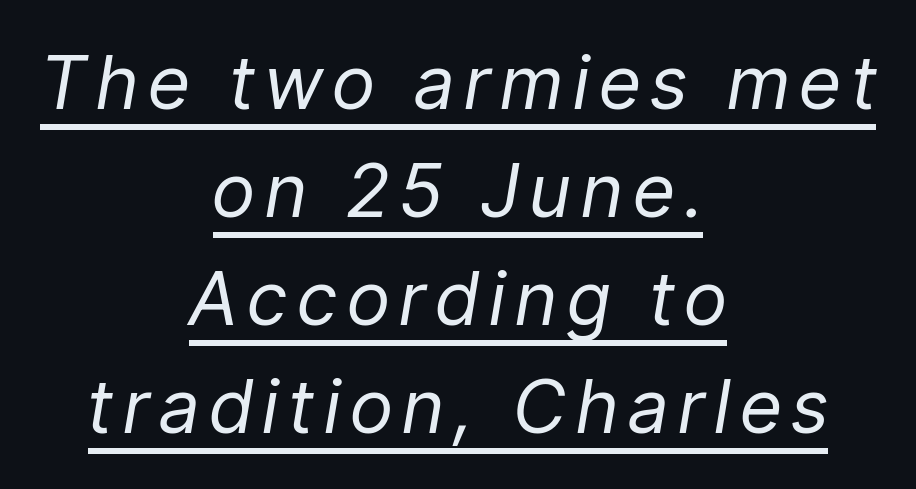
The specimen reads as italic at a glance. Honestly, the row spacing looks completely unremarkable. Nothing heavy about these letters — not bold at all. The paragraph shown floats in the horizontal middle. The rendering uses natural spacing where letterforms have individual widths.
